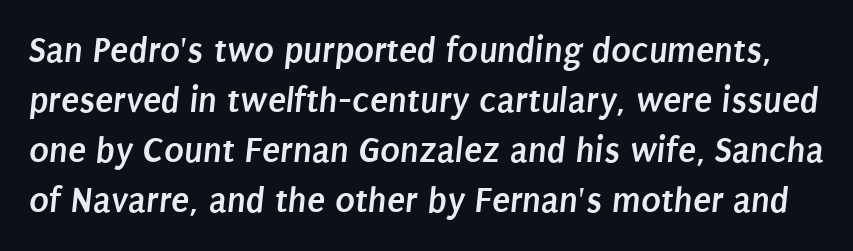
The image shows 37 px semibold, condensed sans-serif type; set normal line spacing (1.35x), normal letter spacing, not underlined; low stroke contrast and a large x-height.
